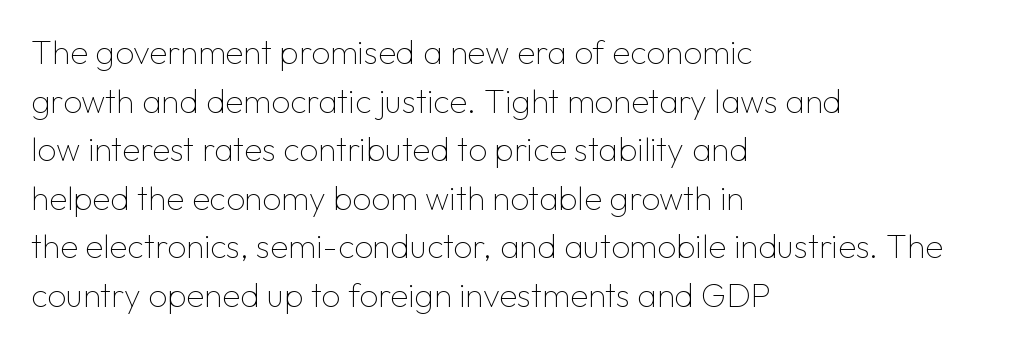
{"serif": "no", "italic": "no", "bold": "no", "weight": "thin", "width": "normal", "stroke_contrast": "low", "x_height": "medium", "monospaced": "no", "underline": "no", "align": "left", "line_spacing": "normal", "line_spacing_ratio": 1.47, "letter_spacing": "normal", "letter_spacing_em": 0.0, "glyph_px": 33}
